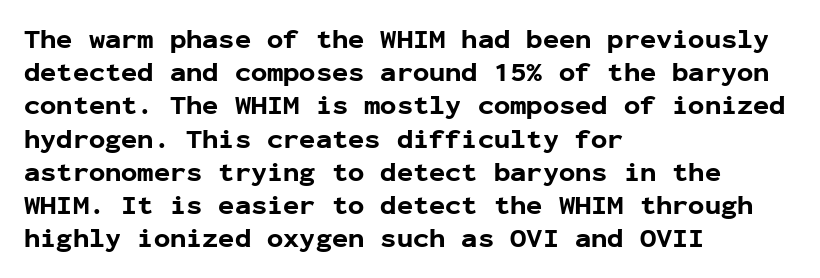
The image shows 27 px bold type, upright; set left-aligned, line spacing 1.23x, normal letter spacing, not underlined.
